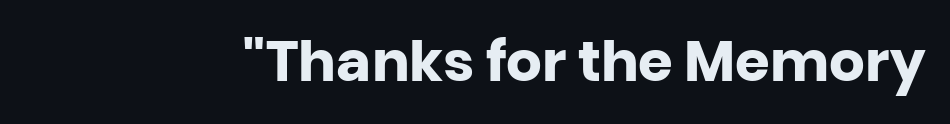
The image shows 56 px heavy sans-serif type, upright; set normal letter spacing, not underlined; low stroke contrast and a large x-height.
